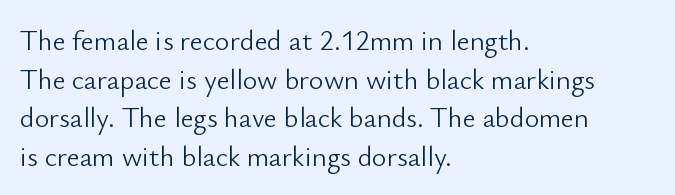
The image shows 28 px light sans-serif type, upright; set left-aligned, normal line spacing (1.38x), normal letter spacing, not underlined; low stroke contrast and a small x-height.
